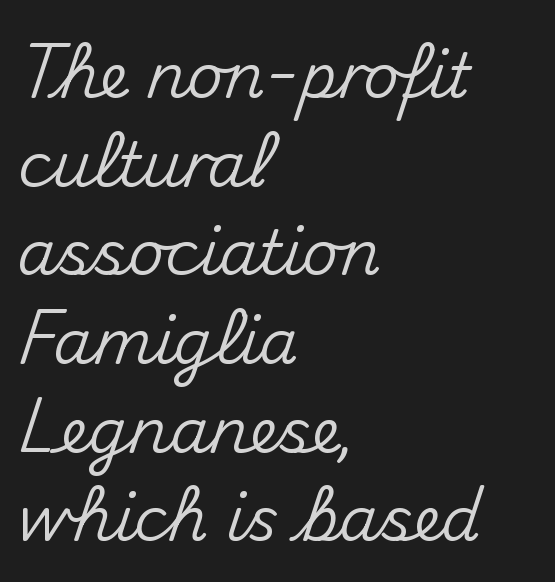
Q: Is the text italic (slanted)? A: Yes.
Q: Is the typeface a serif or a sans-serif typeface? A: Sans-serif.
Q: Is the text underlined? A: No.
Q: How is the paragraph aligned? A: Left-aligned.
Q: Is the spacing between letters normal or unusually wide? A: Normal.
Q: Is the spacing between lines tight, normal or loose? A: Normal.
Q: Width (condensed, normal, or wide)? A: Normal.
Q: Stroke contrast? A: Medium.
Q: x-height? A: Small.
Q: Monospaced? A: No.
